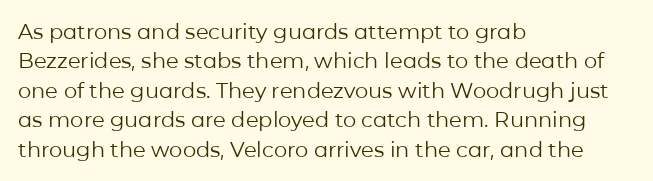
The image shows 21 px text type, upright; set left-aligned, normal line spacing (1.4x), normal letter spacing, not underlined.
